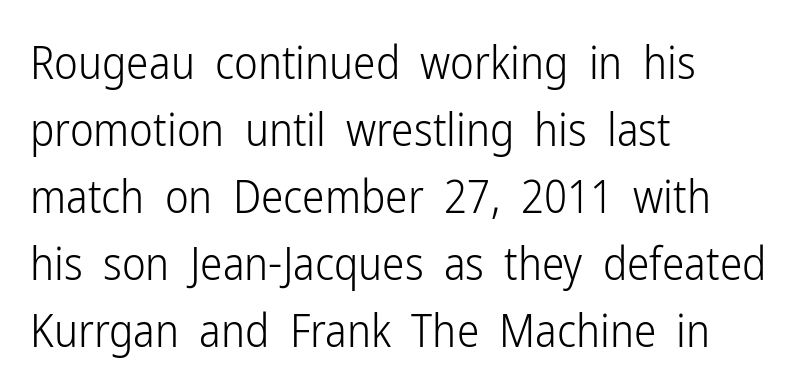
Do the characters align in a grid? No, the font is proportional. Italic: no, the glyphs are upright roman. In terms of leading, this rendering sits right in the middle. The space beneath each line is pristine and unruled. The letters carry no serifs — their stems end cleanly without finishing strokes.
